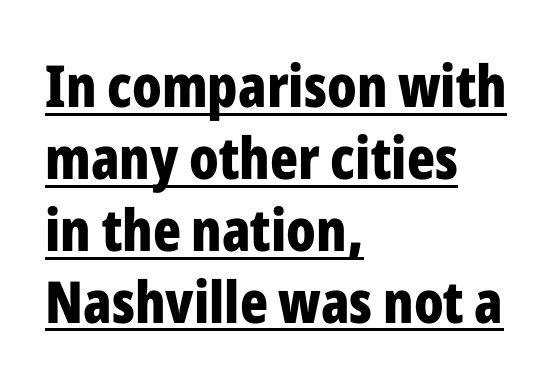
Is the letter spacing exaggerated? No — it looks like the ordinary default. Does a line run under the words? Yes, clearly. Designer's note — italics off, roman on. I'd describe the lettering as bold — thick and assertive.
